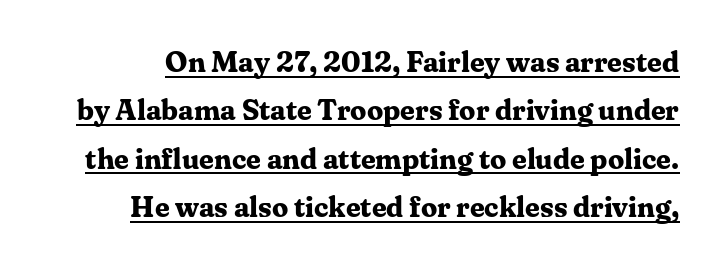
The image shows 29 px bold serif type, upright; set normal line spacing (1.67x), normal letter spacing, underlined; medium stroke contrast and a medium x-height.
